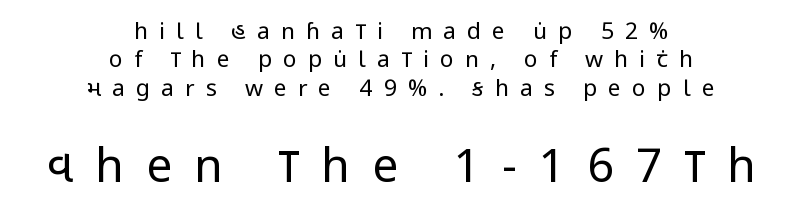
The image shows 46 px regular-weight, condensed sans-serif type, upright; set centered, line spacing 1.23x, unusually wide letter spacing (+0.48 em), not underlined; the second (bottom) block is 2.0x larger; low stroke contrast and a large x-height.
